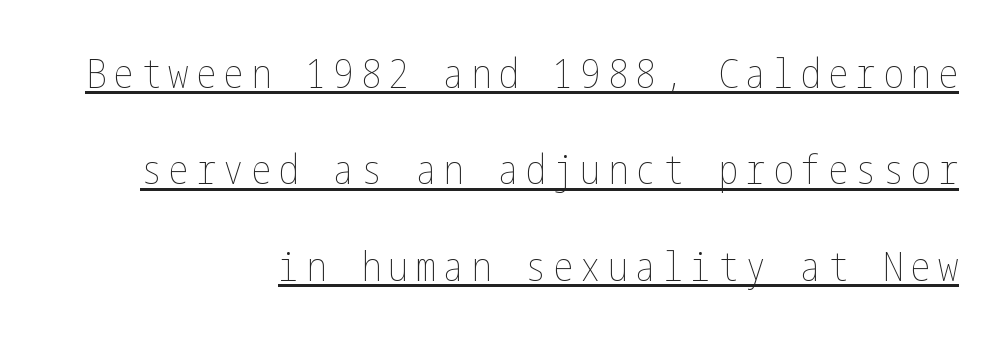
Somebody hit Ctrl+U on this one — the words are underlined. Stems and bowls with no extra thickness — not bold. Honestly, the rows look like they've been pulled way apart. Right-aligned paragraph, ragged on the left.
